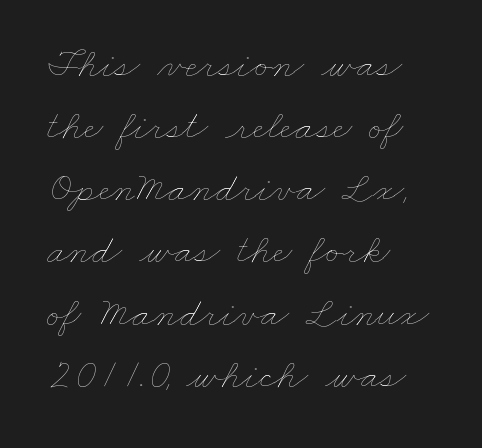
Q: Is the text bold? A: No.
Q: Is the text underlined? A: No.
Q: How is the paragraph aligned? A: Left-aligned.
Q: Is the spacing between letters normal or unusually wide? A: Normal.
Q: Is the spacing between lines tight, normal or loose? A: Normal.
Q: Width (condensed, normal, or wide)? A: Wide.
Q: Stroke contrast? A: Low.
Q: x-height? A: Small.
Q: Monospaced? A: No.
